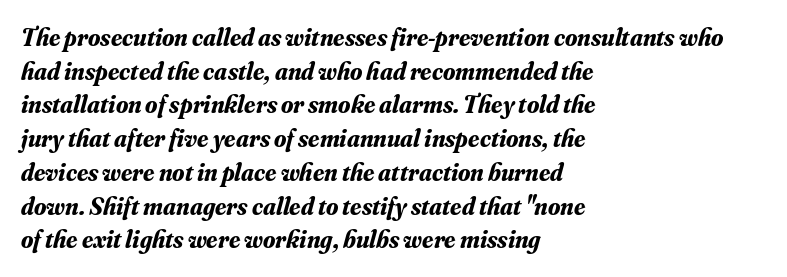
Q: Is the text bold? A: Yes.
Q: Is the text italic (slanted)? A: Yes, it leans right by about 16 degrees.
Q: Is the text underlined? A: No.
Q: How is the paragraph aligned? A: Left-aligned.
Q: Is the spacing between letters normal or unusually wide? A: Normal.
Q: Is the spacing between lines tight, normal or loose? A: Normal.
